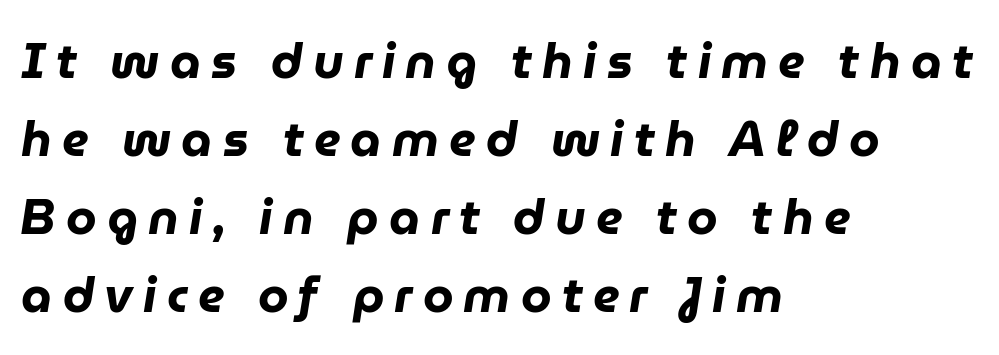
The image shows 49 px heavy type, italic (leaning right); set left-aligned, normal line spacing (1.59x), unusually wide letter spacing (+0.21 em), not underlined; low stroke contrast and a medium x-height.
